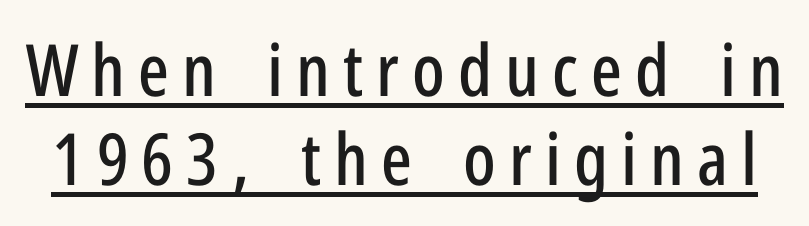
The image shows 72 px condensed sans-serif type, upright; set line spacing 1.23x, underlined; low stroke contrast and a medium x-height.
